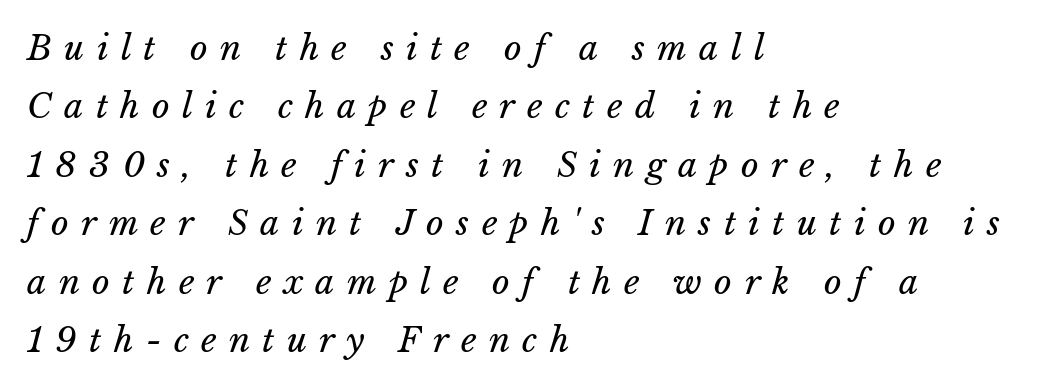
Q: Is the text bold? A: No.
Q: Is the text underlined? A: No.
Q: How is the paragraph aligned? A: Left-aligned.
Q: Is the spacing between letters normal or unusually wide? A: Unusually wide.
Q: Width (condensed, normal, or wide)? A: Normal.
Q: Stroke contrast? A: Low.
Q: x-height? A: Medium.
Q: Monospaced? A: No.
